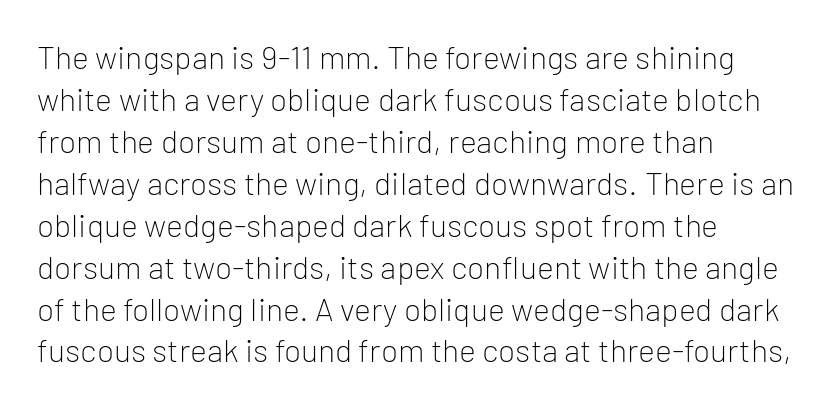
The letters stand straight up with perfectly vertical stems. The typesetter chose a ragged-right arrangement here. Each letter's strokes conclude bluntly, with no projecting serifs. Descenders are the only things crossing below the line.
